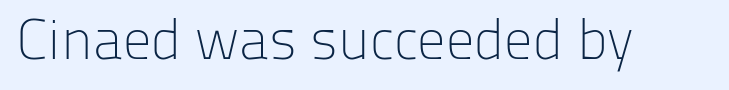
The image shows 57 px light sans-serif type, upright; set normal letter spacing, not underlined; low stroke contrast and a medium x-height.
